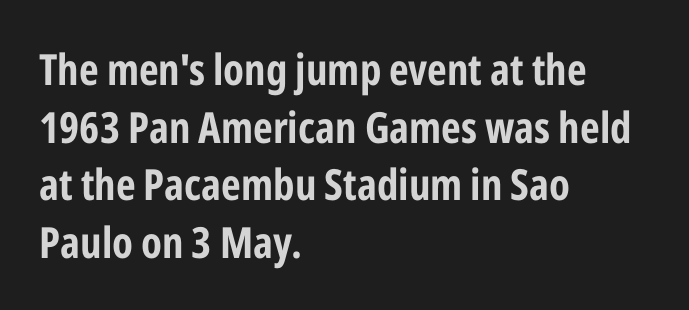
Q: Is the text italic (slanted)? A: No, it is upright.
Q: Is the typeface a serif or a sans-serif typeface? A: Sans-serif.
Q: Is the text underlined? A: No.
Q: How is the paragraph aligned? A: Left-aligned.
Q: Is the spacing between letters normal or unusually wide? A: Normal.
Q: Is the spacing between lines tight, normal or loose? A: Normal.
Q: Width (condensed, normal, or wide)? A: Condensed.
Q: Stroke contrast? A: Low.
Q: x-height? A: Medium.
Q: Monospaced? A: No.
